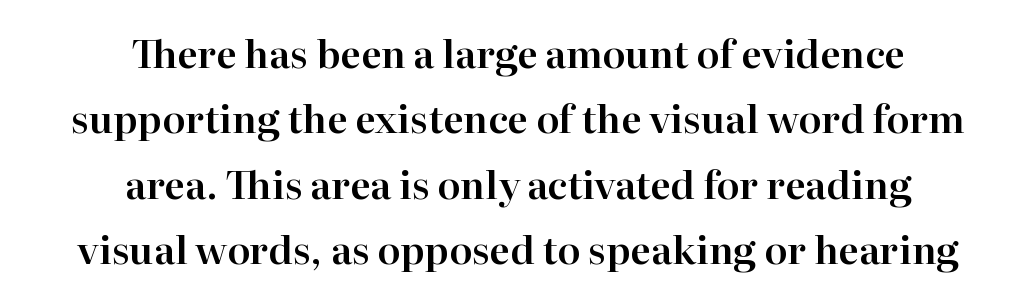
Q: Is the text italic (slanted)? A: No, it is upright.
Q: Is the typeface a serif or a sans-serif typeface? A: Serif.
Q: Is the text underlined? A: No.
Q: How is the paragraph aligned? A: Centered.
Q: Is the spacing between letters normal or unusually wide? A: Normal.
Q: Width (condensed, normal, or wide)? A: Normal.
Q: Stroke contrast? A: High.
Q: x-height? A: Medium.
Q: Monospaced? A: No.
